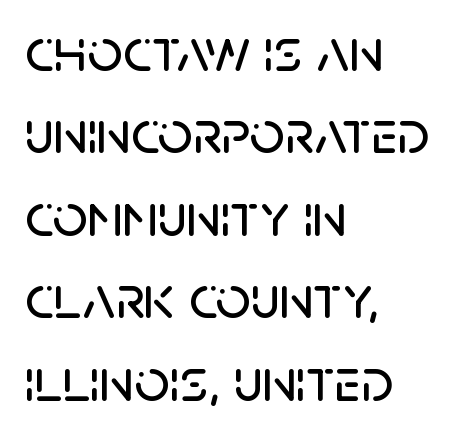
The image shows 62 px sans-serif type, upright; set left-aligned, normal line spacing (1.33x), normal letter spacing, not underlined; low stroke contrast and a large x-height.
